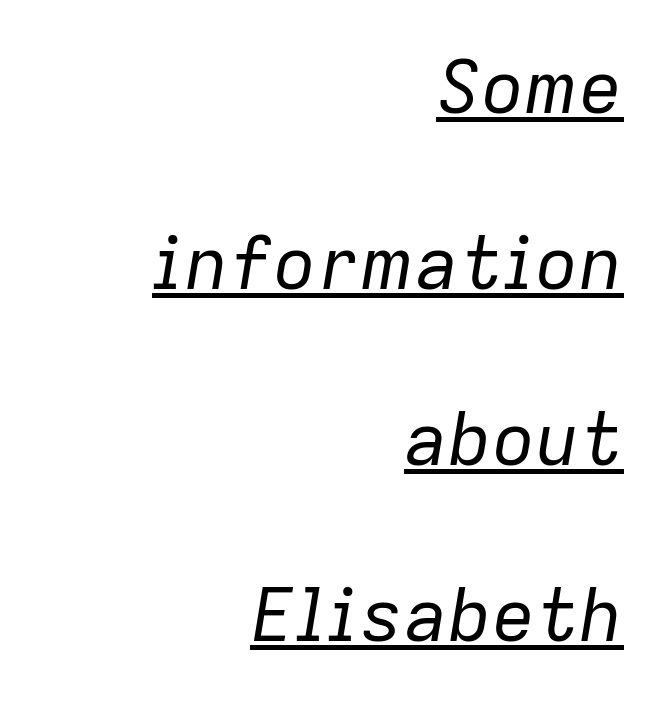
Q: Is the text bold? A: No.
Q: Is the text italic (slanted)? A: Yes, it leans right by about 9 degrees.
Q: Is the text underlined? A: Yes.
Q: How is the paragraph aligned? A: Right-aligned.
Q: Is the spacing between letters normal or unusually wide? A: Normal.
Q: Is the spacing between lines tight, normal or loose? A: Loose.
Q: Width (condensed, normal, or wide)? A: Normal.
Q: Stroke contrast? A: Low.
Q: x-height? A: Medium.
Q: Monospaced? A: No.
